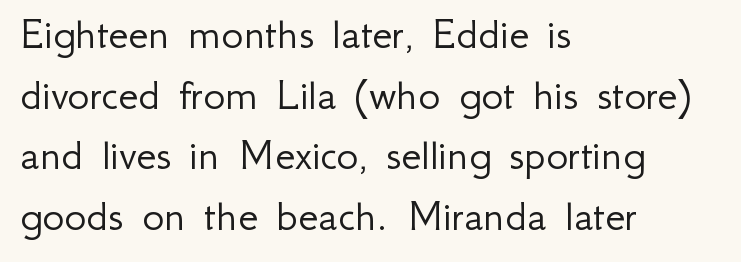
The image shows 46 px light sans-serif type, upright; set left-aligned, normal line spacing (1.32x), normal letter spacing, not underlined; low stroke contrast and a small x-height.
